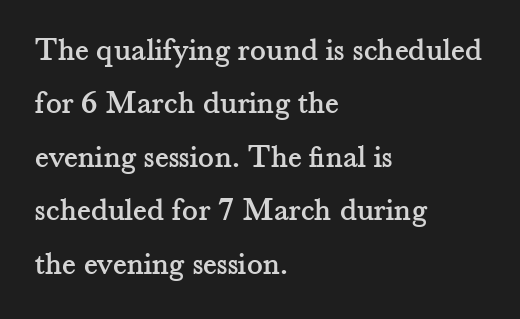
The image shows 33 px serif type, upright; set left-aligned, normal line spacing (1.62x), normal letter spacing, not underlined; medium stroke contrast and a small x-height.
